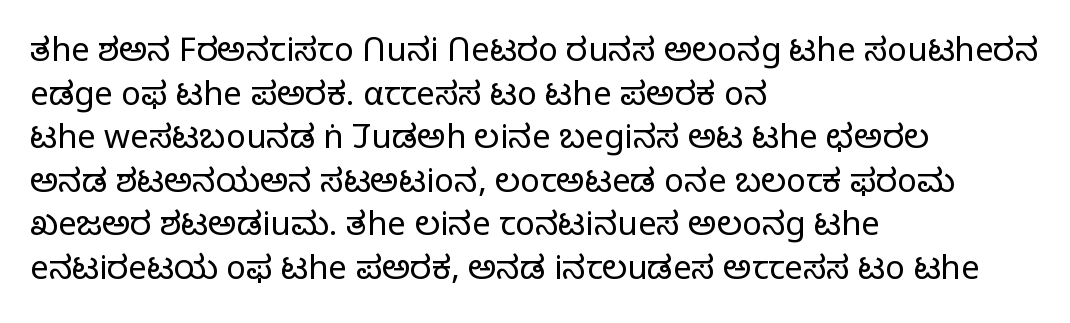
Q: Is the text bold? A: No.
Q: Is the text italic (slanted)? A: No, it is upright.
Q: Is the typeface a serif or a sans-serif typeface? A: Sans-serif.
Q: Is the text underlined? A: No.
Q: How is the paragraph aligned? A: Left-aligned.
Q: Is the spacing between letters normal or unusually wide? A: Normal.
Q: Is the spacing between lines tight, normal or loose? A: Normal.
Q: Width (condensed, normal, or wide)? A: Normal.
Q: Stroke contrast? A: Low.
Q: x-height? A: Medium.
Q: Monospaced? A: No.
